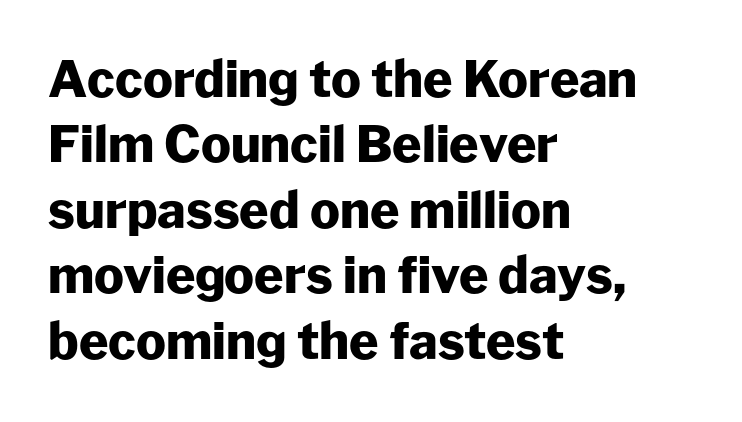
Q: Is the text bold? A: Yes.
Q: Is the text italic (slanted)? A: No, it is upright.
Q: Is the typeface a serif or a sans-serif typeface? A: Sans-serif.
Q: Is the text underlined? A: No.
Q: How is the paragraph aligned? A: Left-aligned.
Q: Is the spacing between letters normal or unusually wide? A: Normal.
Q: Is the spacing between lines tight, normal or loose? A: Normal.
Q: Width (condensed, normal, or wide)? A: Normal.
Q: Stroke contrast? A: Low.
Q: x-height? A: Medium.
Q: Monospaced? A: No.
